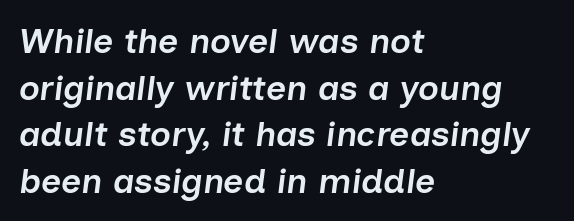
The image shows 35 px semibold type, italic (leaning right); set left-aligned, normal line spacing (1.33x), normal letter spacing, not underlined; low stroke contrast and a medium x-height.
